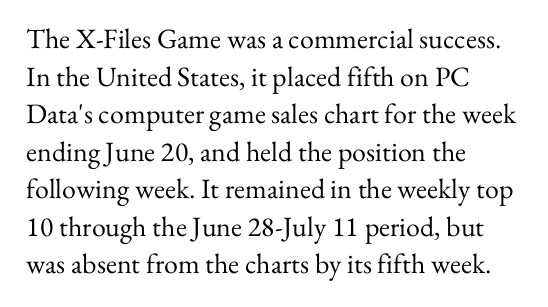
{"serif": "yes", "italic": "no", "bold": "no", "weight": "regular", "width": "normal", "stroke_contrast": "medium", "x_height": "small", "monospaced": "no", "underline": "no", "align": "left", "line_spacing": "normal", "line_spacing_ratio": 1.34, "letter_spacing": "normal", "letter_spacing_em": 0.0, "glyph_px": 28}
